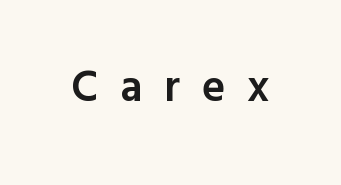
The image shows 44 px semibold sans-serif type, upright; set unusually wide letter spacing (+0.5 em), not underlined; a medium x-height.
